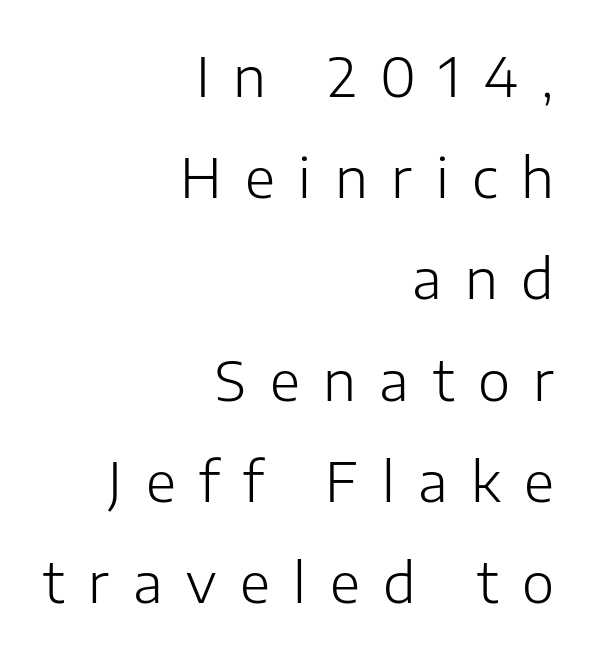
The image shows 55 px light sans-serif type, upright; set right-aligned, line spacing 1.84x, unusually wide letter spacing (+0.43 em), not underlined; low stroke contrast and a medium x-height.
